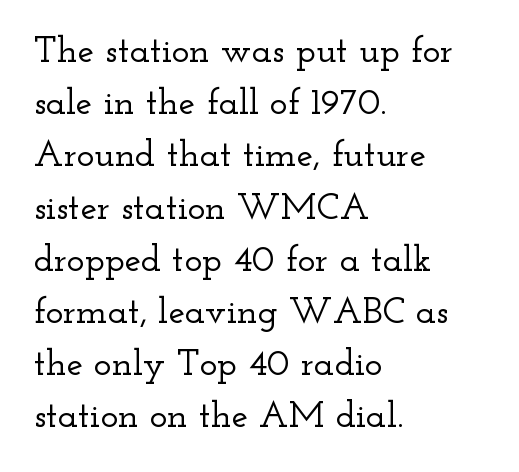
The image shows 37 px wide serif type, upright; set left-aligned, normal line spacing (1.41x), normal letter spacing, not underlined; low stroke contrast and a small x-height.
